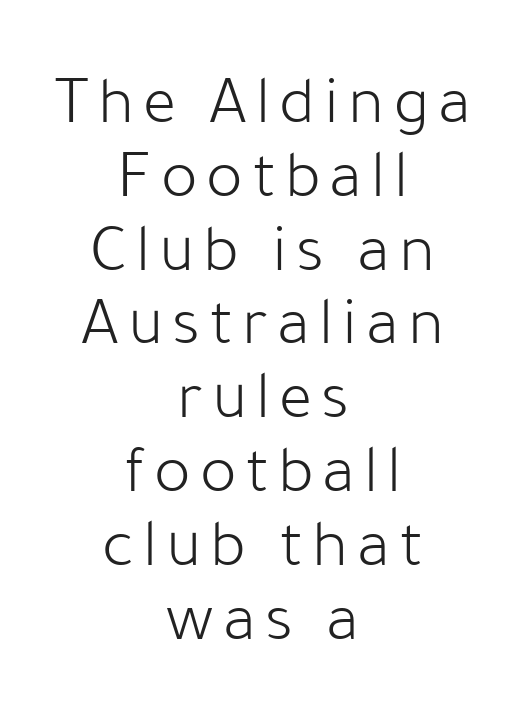
Q: Is the text bold? A: No.
Q: Is the text italic (slanted)? A: No, it is upright.
Q: Is the typeface a serif or a sans-serif typeface? A: Sans-serif.
Q: Is the text underlined? A: No.
Q: How is the paragraph aligned? A: Centered.
Q: Is the spacing between lines tight, normal or loose? A: Tight.
Q: Width (condensed, normal, or wide)? A: Normal.
Q: Stroke contrast? A: Low.
Q: x-height? A: Medium.
Q: Monospaced? A: No.
